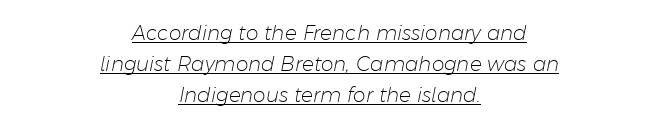
The image shows 20 px text type, italic (leaning right); set centered, normal line spacing (1.56x), normal letter spacing, underlined.
